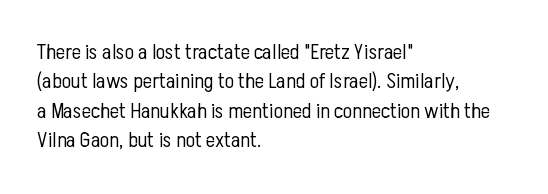
Q: Is the text bold? A: No.
Q: Is the text italic (slanted)? A: No, it is upright.
Q: Is the text underlined? A: No.
Q: How is the paragraph aligned? A: Left-aligned.
Q: Is the spacing between letters normal or unusually wide? A: Normal.
Q: Is the spacing between lines tight, normal or loose? A: Normal.
